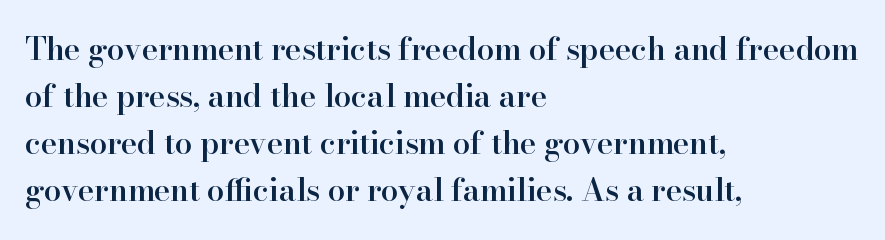
The image shows 31 px semibold serif type, upright; set left-aligned, normal line spacing (1.52x), normal letter spacing, not underlined; high stroke contrast and a small x-height.
